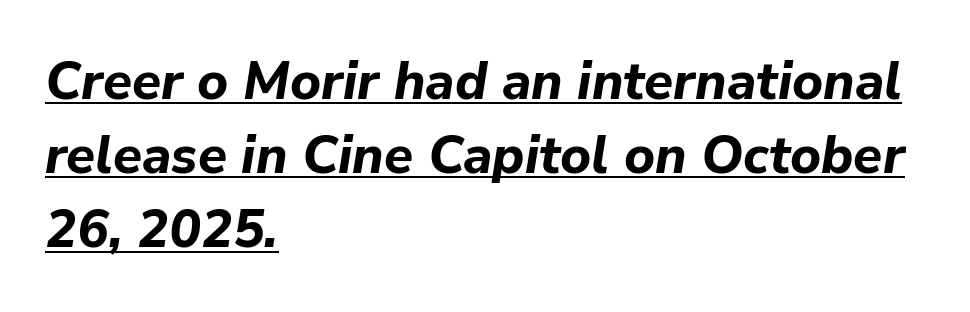
Q: Is the text bold? A: Yes.
Q: Is the text italic (slanted)? A: Yes, it leans right by about 9 degrees.
Q: Is the text underlined? A: Yes.
Q: How is the paragraph aligned? A: Left-aligned.
Q: Is the spacing between letters normal or unusually wide? A: Normal.
Q: Is the spacing between lines tight, normal or loose? A: Normal.
Q: Width (condensed, normal, or wide)? A: Normal.
Q: Stroke contrast? A: Low.
Q: x-height? A: Medium.
Q: Monospaced? A: No.
